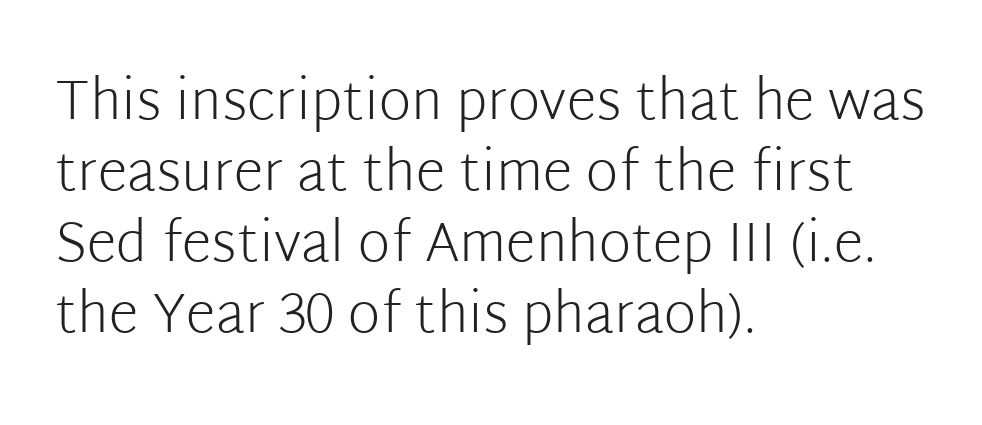
The image shows 55 px light sans-serif type, upright; set left-aligned, normal line spacing (1.29x), normal letter spacing, not underlined; low stroke contrast and a medium x-height.
